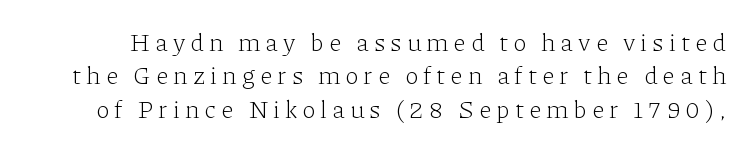
Q: Is the text bold? A: No.
Q: Is the text italic (slanted)? A: No, it is upright.
Q: Is the text underlined? A: No.
Q: Is the spacing between letters normal or unusually wide? A: Unusually wide.
Q: Is the spacing between lines tight, normal or loose? A: Normal.
